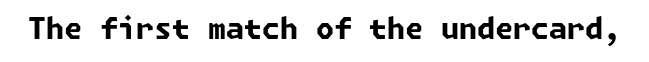
{"serif": "no", "bold": "yes", "weight": "bold", "width": "normal", "stroke_contrast": "low", "x_height": "medium", "underline": "no", "letter_spacing": "normal", "letter_spacing_em": 0.0, "glyph_px": 29}
